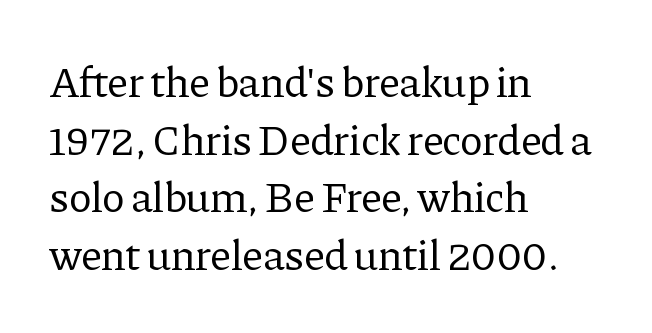
{"serif": "yes", "italic": "no", "bold": "no", "weight": "regular", "width": "normal", "stroke_contrast": "low", "x_height": "medium", "monospaced": "no", "underline": "no", "align": "left", "line_spacing": "normal", "line_spacing_ratio": 1.34, "letter_spacing": "normal", "letter_spacing_em": 0.0, "glyph_px": 43}
